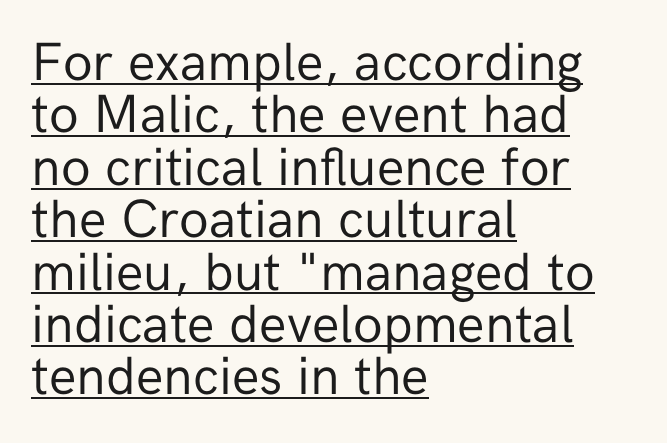
Q: Is the text bold? A: No.
Q: Is the text italic (slanted)? A: No, it is upright.
Q: Is the typeface a serif or a sans-serif typeface? A: Sans-serif.
Q: Is the text underlined? A: Yes.
Q: How is the paragraph aligned? A: Left-aligned.
Q: Is the spacing between letters normal or unusually wide? A: Normal.
Q: Is the spacing between lines tight, normal or loose? A: Tight.
Q: Width (condensed, normal, or wide)? A: Normal.
Q: Stroke contrast? A: Low.
Q: x-height? A: Medium.
Q: Monospaced? A: No.
